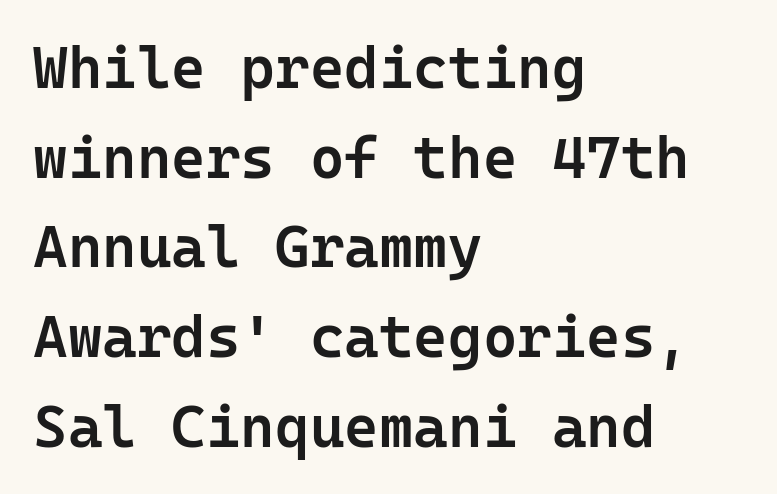
{"serif": "no", "italic": "no", "bold": "semi", "weight": "semibold", "width": "normal", "stroke_contrast": "low", "x_height": "medium", "underline": "no", "align": "left", "line_spacing": "normal", "line_spacing_ratio": 1.52, "letter_spacing": "normal", "letter_spacing_em": 0.0, "glyph_px": 59}
